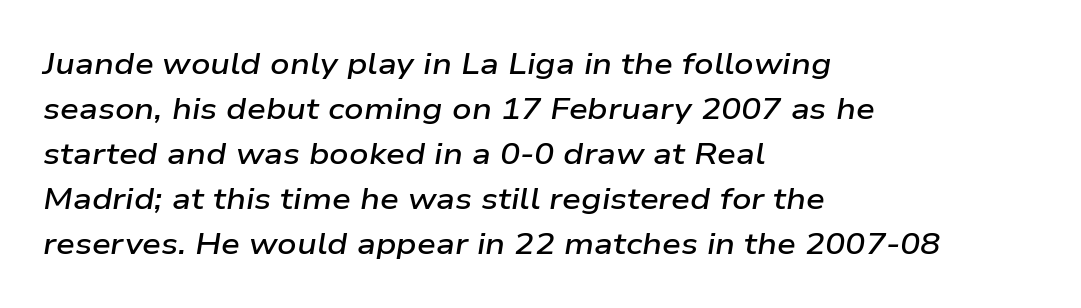
Glance below the letters and you will spot only blank space. Slant detected: the letters are inclined. The strokes are fattened partway — semibold, not bold. Line spacing here is normal. Character widths vary here, with narrow letters taking less room than wide ones.
